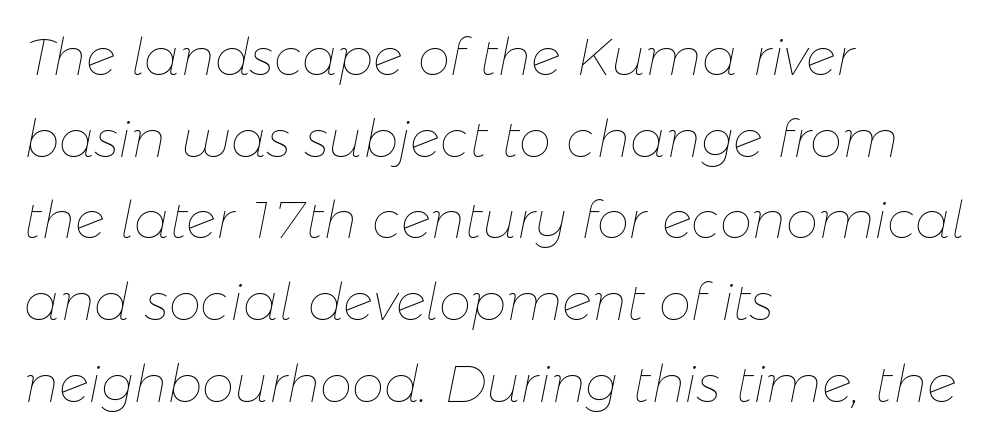
Q: Is the text bold? A: No.
Q: Is the text italic (slanted)? A: Yes, it leans right by about 11 degrees.
Q: Is the text underlined? A: No.
Q: How is the paragraph aligned? A: Left-aligned.
Q: Is the spacing between letters normal or unusually wide? A: Normal.
Q: Is the spacing between lines tight, normal or loose? A: Normal.
Q: Width (condensed, normal, or wide)? A: Normal.
Q: Stroke contrast? A: Low.
Q: x-height? A: Medium.
Q: Monospaced? A: No.
